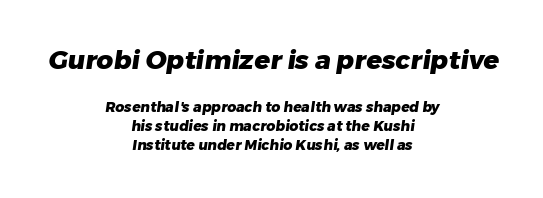
The image shows 26 px bold type; set centered, normal line spacing (1.33x), normal letter spacing, not underlined; the first (top) block is 1.86x larger.
